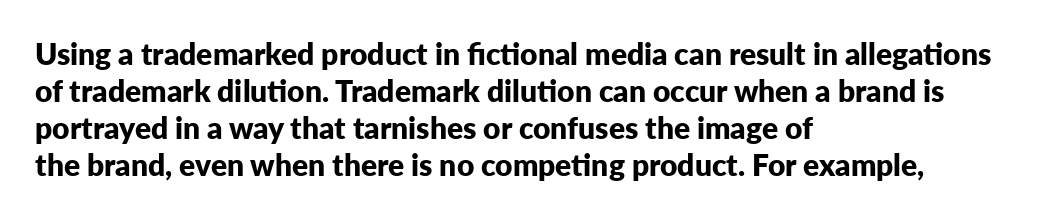
Nothing unusual about the tracking: characters are spaced as the font intends. Nobody drew a line under any word here. Summary of weight: heavy, a full bold. Upright lettering throughout. Serif or sans? Sans — the stroke terminals are bare. Typeset ragged right — the left edge is the straight one.
